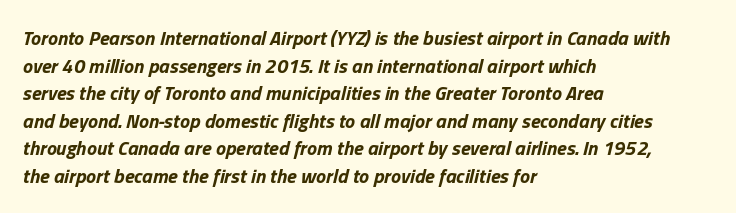
The image shows 20 px bold type, italic (leaning right); set left-aligned, normal line spacing (1.38x), normal letter spacing, not underlined.
